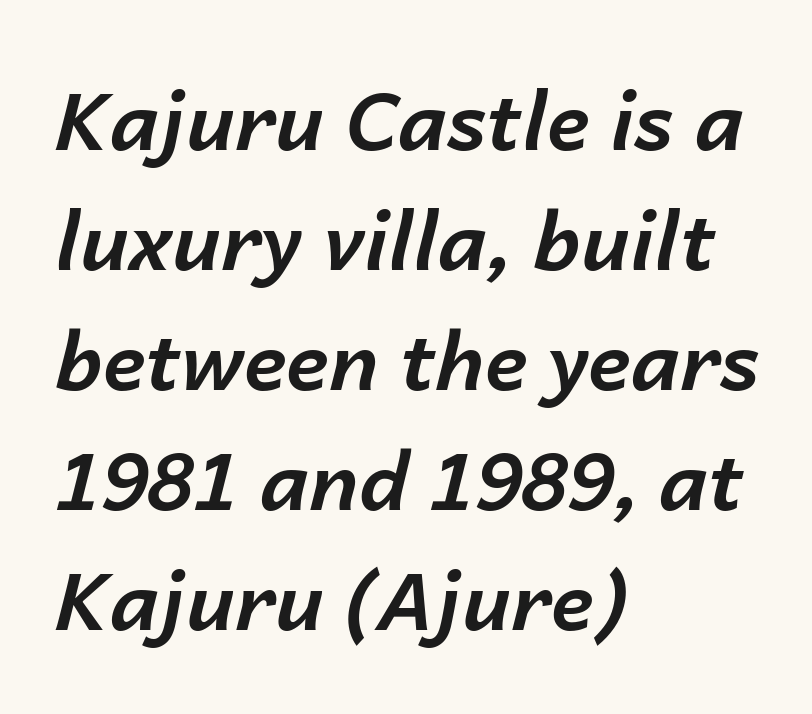
The image shows 80 px bold type, italic (leaning right); set left-aligned, normal line spacing (1.5x), normal letter spacing, not underlined; low stroke contrast and a medium x-height.
